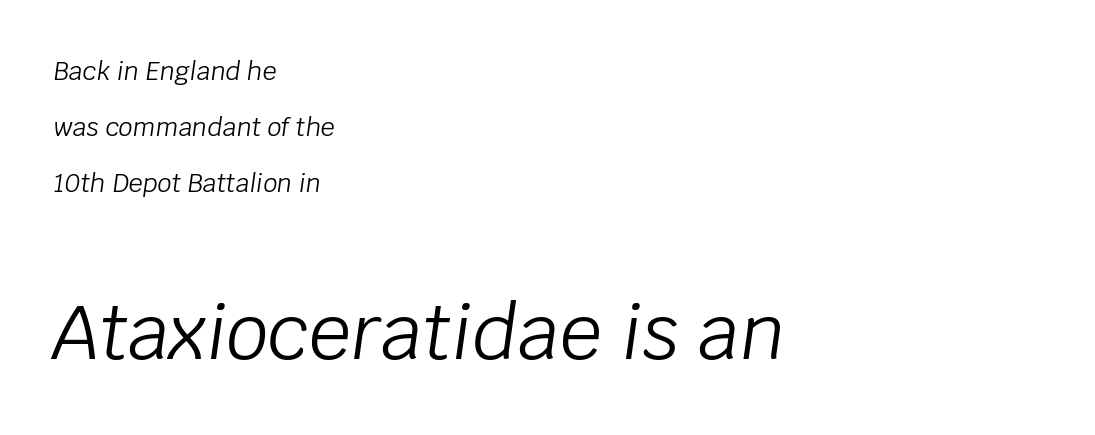
The image shows 75 px light type, italic (leaning right); set left-aligned, loose line spacing (2.25x), normal letter spacing, not underlined; the second (bottom) block is 3.0x larger; low stroke contrast and a large x-height.
